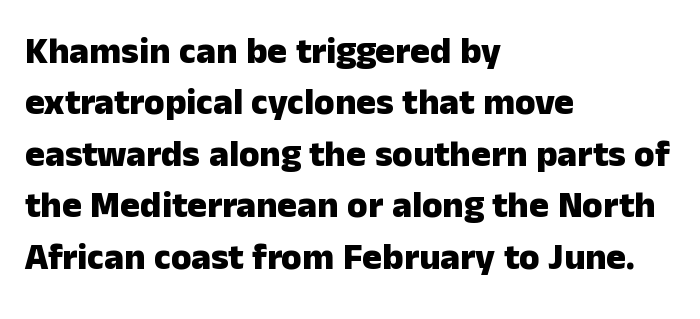
{"serif": "no", "italic": "no", "bold": "yes", "weight": "heavy", "width": "normal", "stroke_contrast": "low", "x_height": "medium", "monospaced": "no", "underline": "no", "align": "left", "line_spacing": "normal", "line_spacing_ratio": 1.39, "letter_spacing": "normal", "letter_spacing_em": 0.0, "glyph_px": 37}
